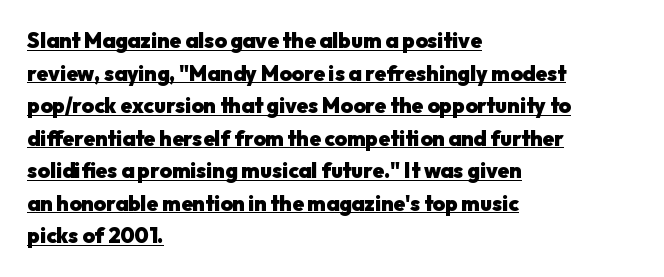
{"italic": "no", "bold": "yes", "underline": "yes", "align": "left", "line_spacing": "normal", "line_spacing_ratio": 1.55, "letter_spacing": "normal", "letter_spacing_em": 0.0, "glyph_px": 21}
